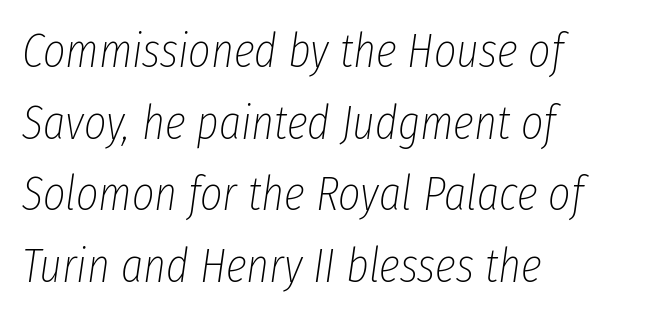
Q: Is the text bold? A: No.
Q: Is the text italic (slanted)? A: Yes, it leans right by about 8 degrees.
Q: Is the text underlined? A: No.
Q: How is the paragraph aligned? A: Left-aligned.
Q: Is the spacing between letters normal or unusually wide? A: Normal.
Q: Is the spacing between lines tight, normal or loose? A: Normal.
Q: Width (condensed, normal, or wide)? A: Condensed.
Q: Stroke contrast? A: Low.
Q: x-height? A: Medium.
Q: Monospaced? A: No.
